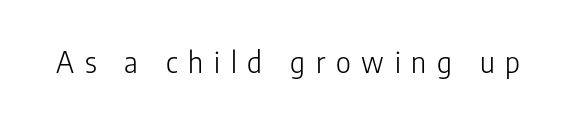
The image shows 29 px light, condensed sans-serif type, upright; set unusually wide letter spacing (+0.37 em), not underlined; low stroke contrast and a medium x-height.
